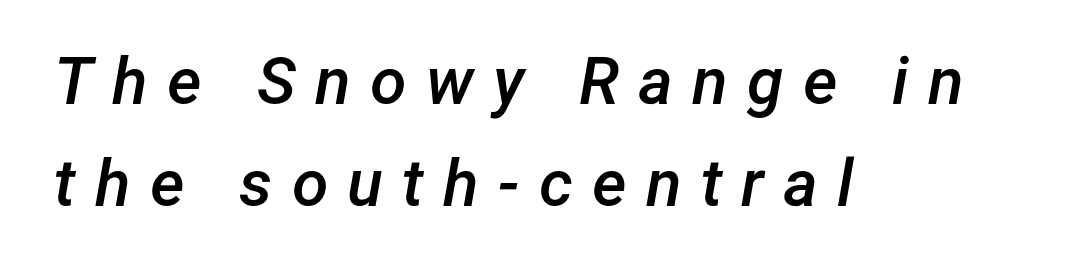
Q: Is the text bold? A: Semi-bold.
Q: Is the text italic (slanted)? A: Yes, it leans right by about 12 degrees.
Q: Is the text underlined? A: No.
Q: How is the paragraph aligned? A: Left-aligned.
Q: Is the spacing between letters normal or unusually wide? A: Unusually wide.
Q: Is the spacing between lines tight, normal or loose? A: Normal.
Q: Width (condensed, normal, or wide)? A: Normal.
Q: Stroke contrast? A: Low.
Q: x-height? A: Medium.
Q: Monospaced? A: No.
